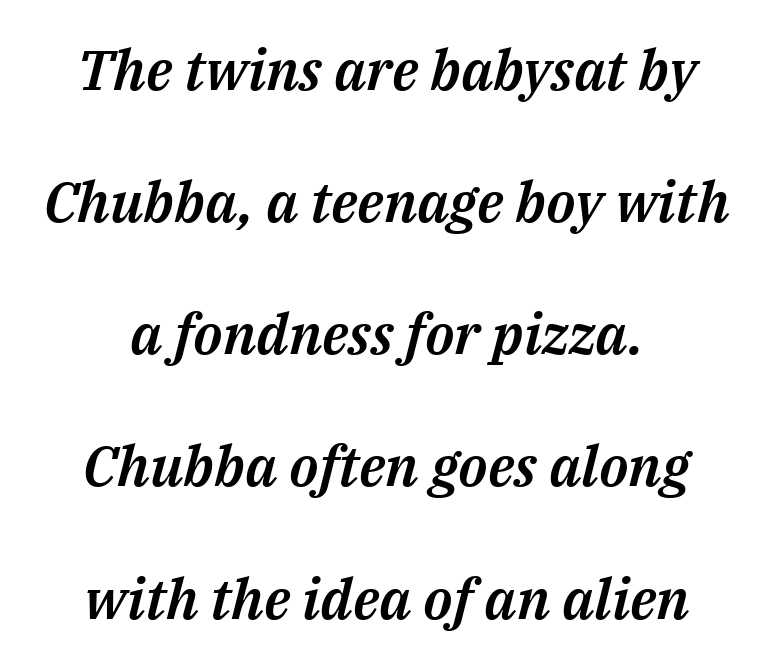
Q: Is the text italic (slanted)? A: Yes, it leans right by about 14 degrees.
Q: Is the text underlined? A: No.
Q: Is the spacing between letters normal or unusually wide? A: Normal.
Q: Is the spacing between lines tight, normal or loose? A: Loose.
Q: Width (condensed, normal, or wide)? A: Normal.
Q: Stroke contrast? A: Medium.
Q: x-height? A: Medium.
Q: Monospaced? A: No.
